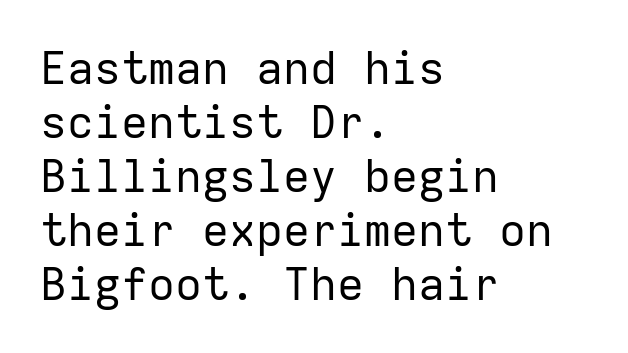
{"serif": "no", "italic": "no", "bold": "no", "weight": "regular", "width": "normal", "stroke_contrast": "low", "x_height": "medium", "monospaced": "yes", "underline": "no", "align": "left", "line_spacing_ratio": 1.2, "letter_spacing": "normal", "letter_spacing_em": 0.0, "glyph_px": 45}
